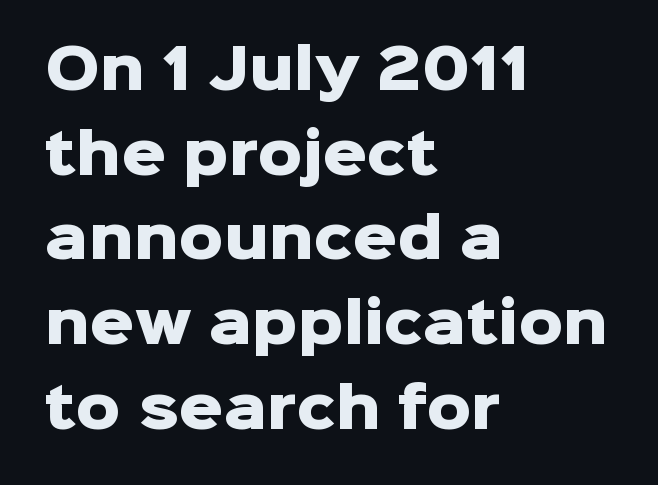
Q: Is the text bold? A: Yes.
Q: Is the text italic (slanted)? A: No, it is upright.
Q: Is the typeface a serif or a sans-serif typeface? A: Sans-serif.
Q: Is the text underlined? A: No.
Q: How is the paragraph aligned? A: Left-aligned.
Q: Is the spacing between letters normal or unusually wide? A: Normal.
Q: Is the spacing between lines tight, normal or loose? A: Normal.
Q: Width (condensed, normal, or wide)? A: Normal.
Q: Stroke contrast? A: Low.
Q: x-height? A: Medium.
Q: Monospaced? A: No.
